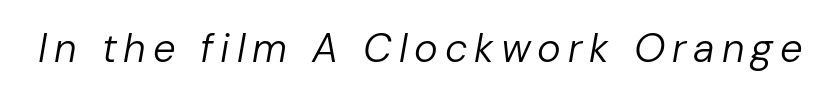
Does the lettering tilt? It does — this is italic. Note the varied advance widths — an 'i' is clearly narrower than an 'm'. The strokes carry an ordinary text weight at most. Words float on clear page, feet unadorned.
